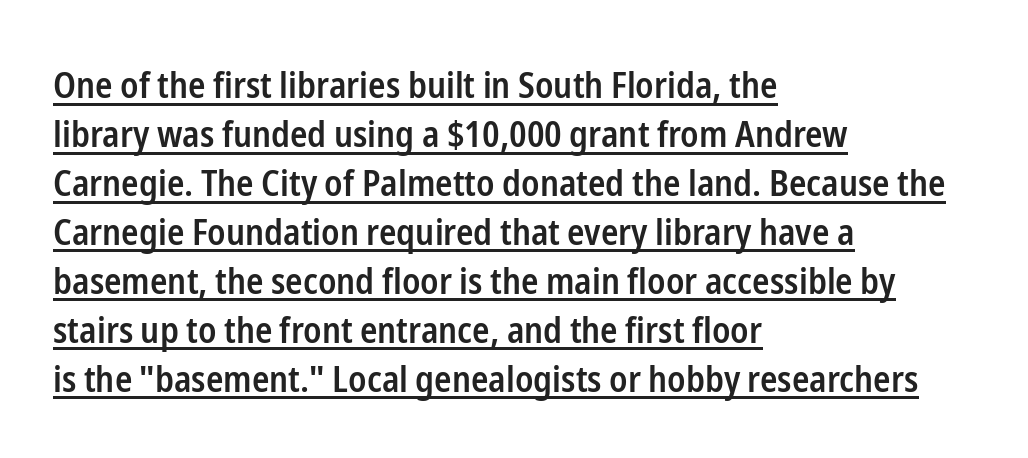
Q: Is the text bold? A: Semi-bold.
Q: Is the text italic (slanted)? A: No, it is upright.
Q: Is the typeface a serif or a sans-serif typeface? A: Sans-serif.
Q: Is the text underlined? A: Yes.
Q: How is the paragraph aligned? A: Left-aligned.
Q: Is the spacing between letters normal or unusually wide? A: Normal.
Q: Is the spacing between lines tight, normal or loose? A: Normal.
Q: Width (condensed, normal, or wide)? A: Condensed.
Q: Stroke contrast? A: Low.
Q: x-height? A: Medium.
Q: Monospaced? A: No.
